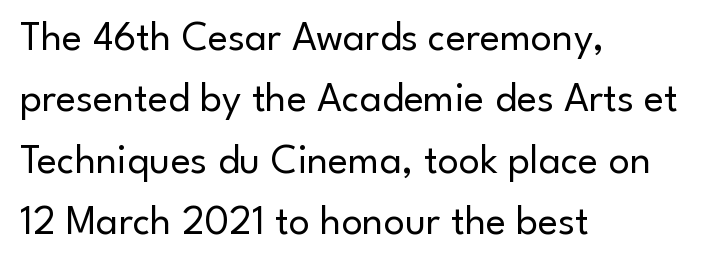
Q: Is the text bold? A: No.
Q: Is the text italic (slanted)? A: No, it is upright.
Q: Is the typeface a serif or a sans-serif typeface? A: Sans-serif.
Q: Is the text underlined? A: No.
Q: How is the paragraph aligned? A: Left-aligned.
Q: Is the spacing between letters normal or unusually wide? A: Normal.
Q: Is the spacing between lines tight, normal or loose? A: Normal.
Q: Width (condensed, normal, or wide)? A: Normal.
Q: Stroke contrast? A: Low.
Q: x-height? A: Small.
Q: Monospaced? A: No.
